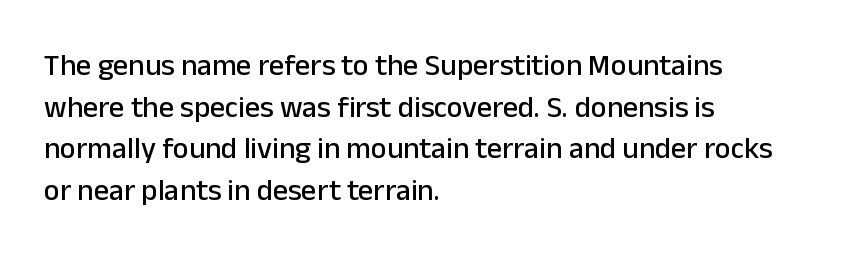
The image shows 30 px sans-serif type, upright; set left-aligned, normal line spacing (1.39x), normal letter spacing, not underlined; low stroke contrast and a medium x-height.
